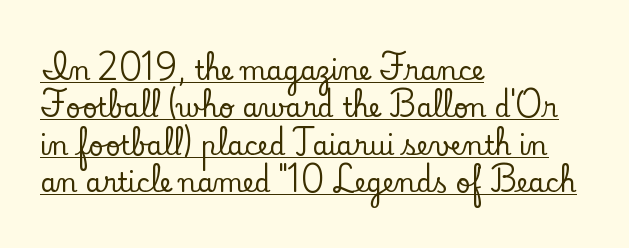
{"italic": "no", "underline": "yes", "align": "left", "line_spacing": "normal", "line_spacing_ratio": 1.44, "letter_spacing": "normal", "letter_spacing_em": 0.0, "glyph_px": 26}
